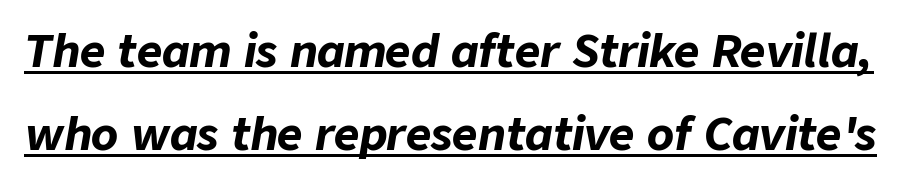
The rendering uses a bold face; every stroke is thick and dark. Decoration check: the copy is underlined. The letterforms sit shoulder to shoulder at normal distance. Designer's note — italics engaged.
